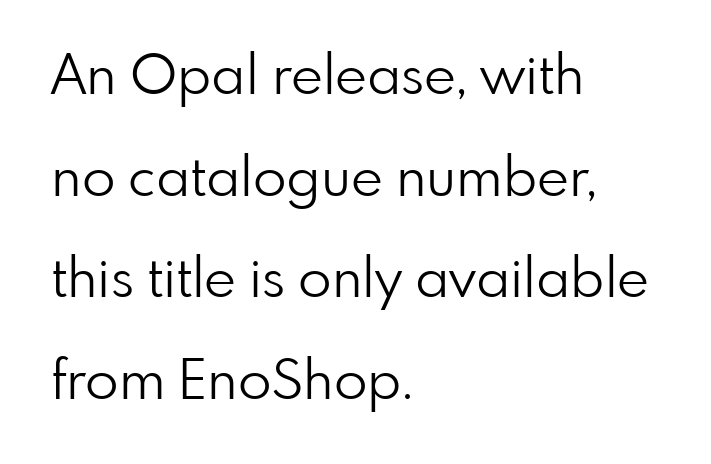
The image shows 55 px light sans-serif type, upright; set left-aligned, line spacing 1.85x, normal letter spacing, not underlined; low stroke contrast and a small x-height.
